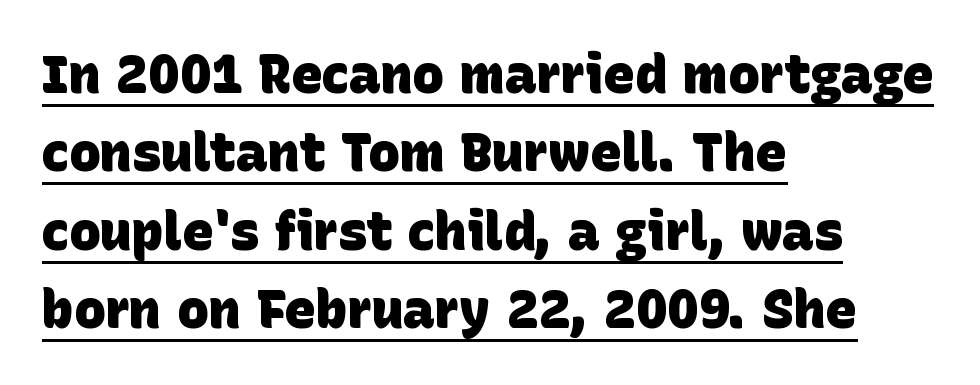
Does extra space separate the letters? No, they use regular spacing. Heft: maximum for text — a bold. Does the leading feel generous? No, just average. These lines are rendered in a variable-pitch font. This sample uses a sans-serif face.
